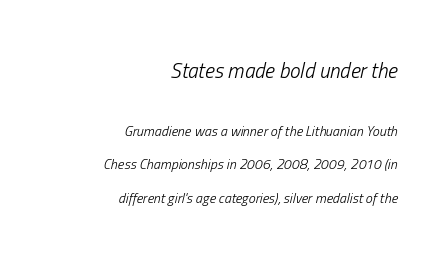
Q: Is the text bold? A: No.
Q: Is the text italic (slanted)? A: Yes, it leans right by about 13 degrees.
Q: Is the text underlined? A: No.
Q: How is the paragraph aligned? A: Right-aligned.
Q: Is the spacing between letters normal or unusually wide? A: Normal.
Q: Is the spacing between lines tight, normal or loose? A: Loose.
Q: Which block of text is set in a larger size, the first (top) or the second (bottom)? A: The first (top) one.
